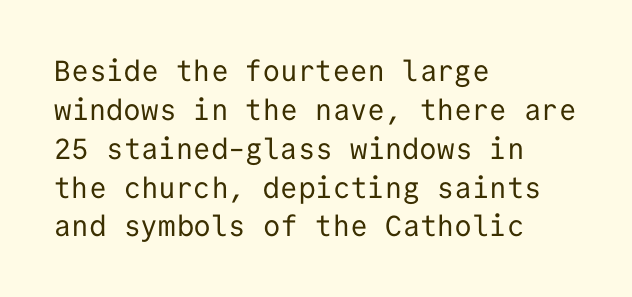
Q: Is the text bold? A: No.
Q: Is the text italic (slanted)? A: No, it is upright.
Q: Is the typeface a serif or a sans-serif typeface? A: Sans-serif.
Q: Is the text underlined? A: No.
Q: How is the paragraph aligned? A: Left-aligned.
Q: Is the spacing between letters normal or unusually wide? A: Normal.
Q: Is the spacing between lines tight, normal or loose? A: Normal.
Q: Width (condensed, normal, or wide)? A: Normal.
Q: Stroke contrast? A: Low.
Q: x-height? A: Medium.
Q: Monospaced? A: Yes.
